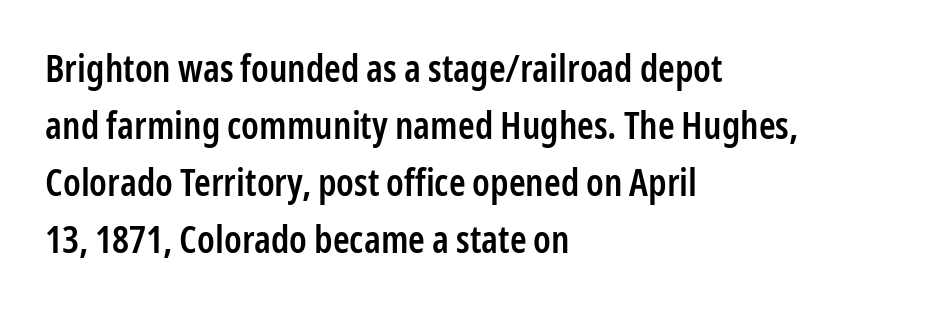
{"serif": "no", "italic": "no", "bold": "semi", "weight": "semibold", "width": "condensed", "stroke_contrast": "low", "x_height": "medium", "monospaced": "no", "underline": "no", "align": "left", "line_spacing": "normal", "line_spacing_ratio": 1.5, "letter_spacing": "normal", "letter_spacing_em": 0.0, "glyph_px": 38}
